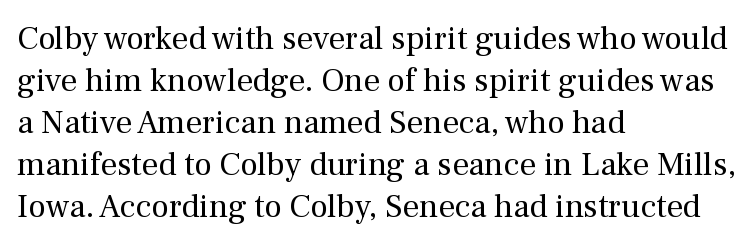
The image shows 33 px regular-weight serif type, upright; set left-aligned, normal line spacing (1.27x), normal letter spacing, not underlined; medium stroke contrast and a medium x-height.
